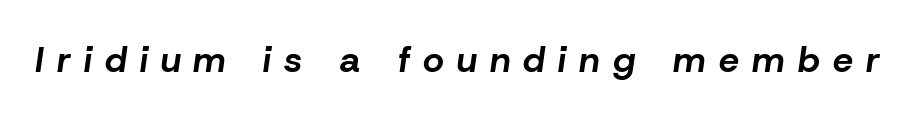
The image shows 36 px bold type, italic (leaning right); set unusually wide letter spacing (+0.37 em), not underlined; low stroke contrast and a medium x-height.
